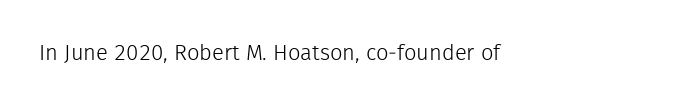
Q: Is the text bold? A: No.
Q: Is the text italic (slanted)? A: No, it is upright.
Q: Is the text underlined? A: No.
Q: How is the paragraph aligned? A: Left-aligned.
Q: Is the spacing between letters normal or unusually wide? A: Normal.
